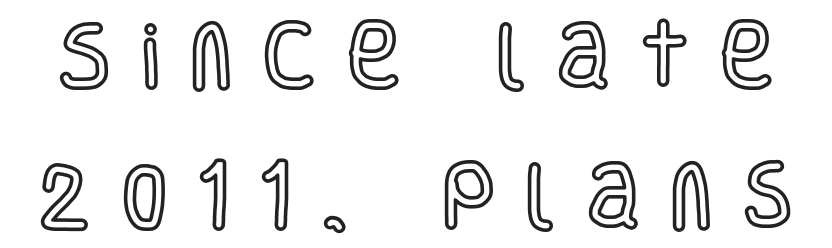
Words float on clear page, feet unadorned. The letters are spread apart with noticeably loose tracking. The typography opts for an upright posture over an oblique one. These lines are rendered in a variable-pitch font. These lines stand farther apart than default settings would place them.
